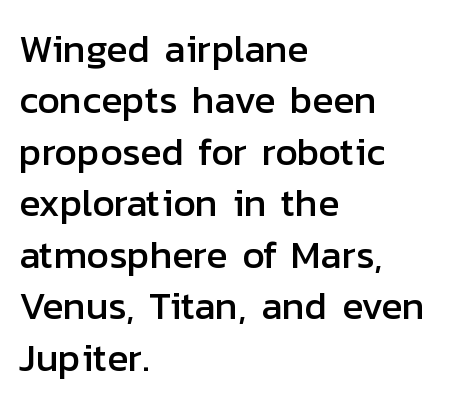
{"serif": "no", "italic": "no", "width": "normal", "stroke_contrast": "low", "x_height": "medium", "monospaced": "no", "underline": "no", "align": "left", "line_spacing": "normal", "line_spacing_ratio": 1.32, "letter_spacing": "normal", "letter_spacing_em": 0.0, "glyph_px": 39}
